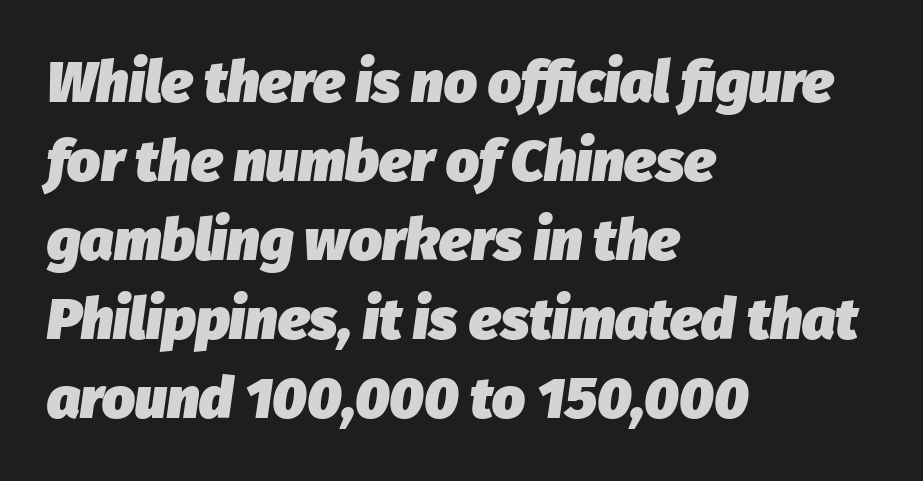
Q: Is the text bold? A: Yes.
Q: Is the text italic (slanted)? A: Yes, it leans right by about 8 degrees.
Q: Is the text underlined? A: No.
Q: How is the paragraph aligned? A: Left-aligned.
Q: Is the spacing between letters normal or unusually wide? A: Normal.
Q: Is the spacing between lines tight, normal or loose? A: Normal.
Q: Width (condensed, normal, or wide)? A: Normal.
Q: Stroke contrast? A: Low.
Q: x-height? A: Medium.
Q: Monospaced? A: No.
